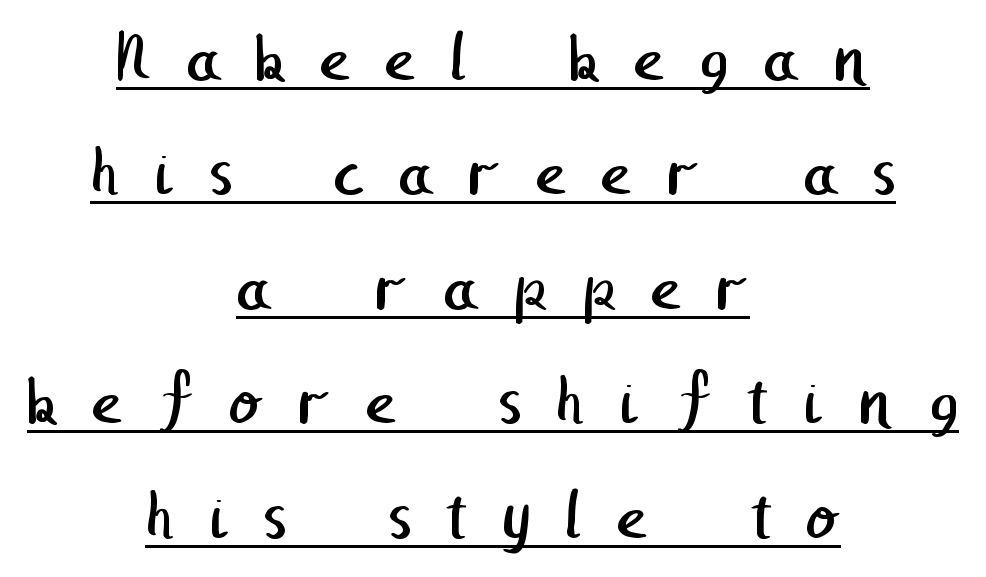
In terms of leading, this rendering sits right in the middle. Each letter's strokes conclude bluntly, with no projecting serifs. Horizontally, the lines are justified to the midpoint only. A baseline rule has been typeset under these characters. Glyph-to-glyph distance is far greater than everyday printed text.
